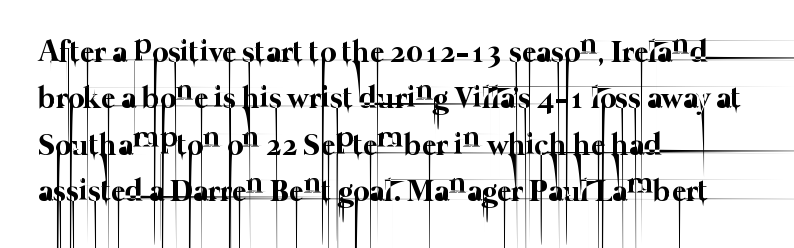
Line beginnings align vertically; line endings do not. The cut favours lightness, reaching ordinary text weight at its darkest. Is the letter spacing exaggerated? No — it looks like the ordinary default. Rows of type keep a routine distance in the vertical direction. Only glyphs here, with clear space below each row.
